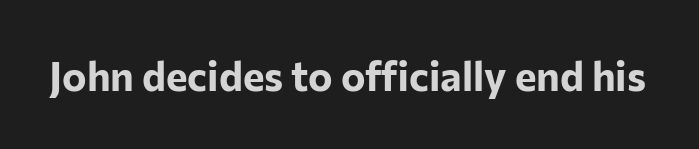
The lettering holds an erect, upright posture throughout. In terms of weight, the rendering is a true, heavy bold. Beneath every word, the page is bare. The type family on display is of the sans-serif kind. Does extra space separate the letters? No, they use regular spacing. Each letter keeps its own natural width here, so spacing adapts to shape.
